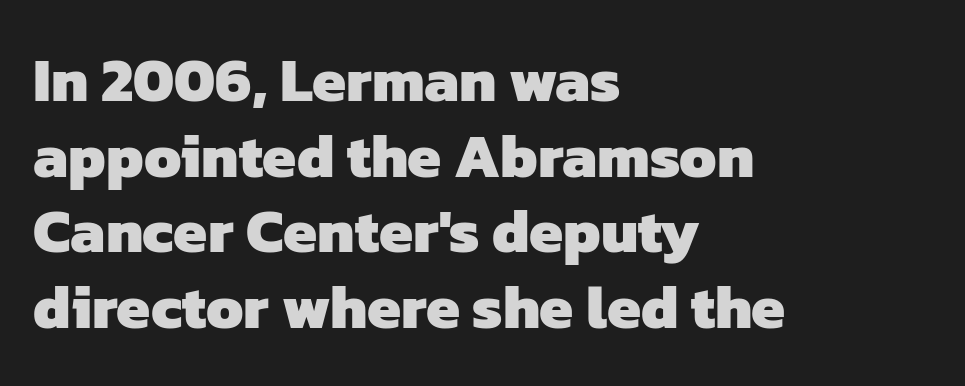
The image shows 61 px heavy sans-serif type; set left-aligned, line spacing 1.24x, normal letter spacing, not underlined; low stroke contrast and a medium x-height.
